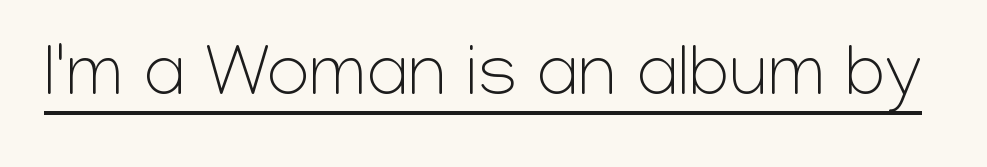
The image shows 73 px light sans-serif type, upright; set normal letter spacing, underlined; low stroke contrast and a medium x-height.
